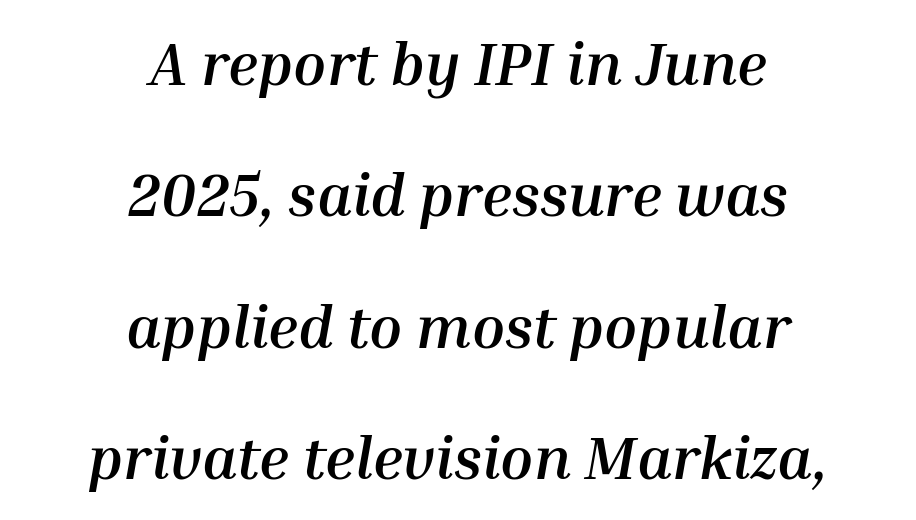
Each row of text sits above clean, open space. Compared with a flush-left layout, this one balances lines on the center instead. The rendering applies a slant to the glyphs. In terms of weight, the rendering is a true, heavy bold. If you measured baseline to baseline, you'd find a long distance.
